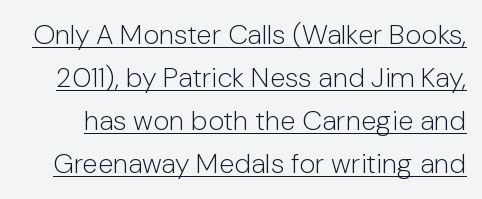
{"serif": "no", "italic": "no", "bold": "no", "weight": "light", "width": "normal", "stroke_contrast": "low", "x_height": "medium", "monospaced": "no", "underline": "yes", "line_spacing": "normal", "line_spacing_ratio": 1.54, "letter_spacing": "normal", "letter_spacing_em": 0.0, "glyph_px": 28}
